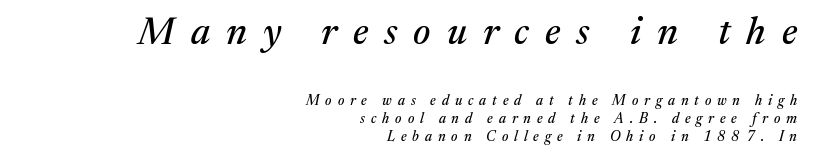
Q: Is the text italic (slanted)? A: Yes, it leans right by about 17 degrees.
Q: Is the typeface a serif or a sans-serif typeface? A: Serif.
Q: Is the text underlined? A: No.
Q: How is the paragraph aligned? A: Right-aligned.
Q: Is the spacing between letters normal or unusually wide? A: Unusually wide.
Q: Is the spacing between lines tight, normal or loose? A: Normal.
Q: Which block of text is set in a larger size, the first (top) or the second (bottom)? A: The first (top) one.
Q: Width (condensed, normal, or wide)? A: Normal.
Q: Stroke contrast? A: Medium.
Q: x-height? A: Medium.
Q: Monospaced? A: No.
